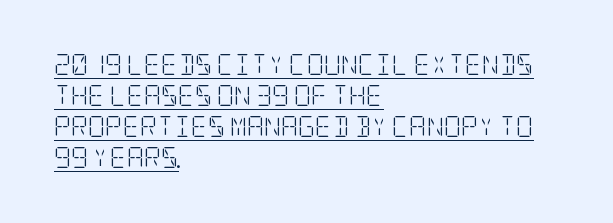
Q: Is the text bold? A: No.
Q: Is the text italic (slanted)? A: No, it is upright.
Q: Is the text underlined? A: Yes.
Q: How is the paragraph aligned? A: Left-aligned.
Q: Is the spacing between letters normal or unusually wide? A: Normal.
Q: Is the spacing between lines tight, normal or loose? A: Normal.
